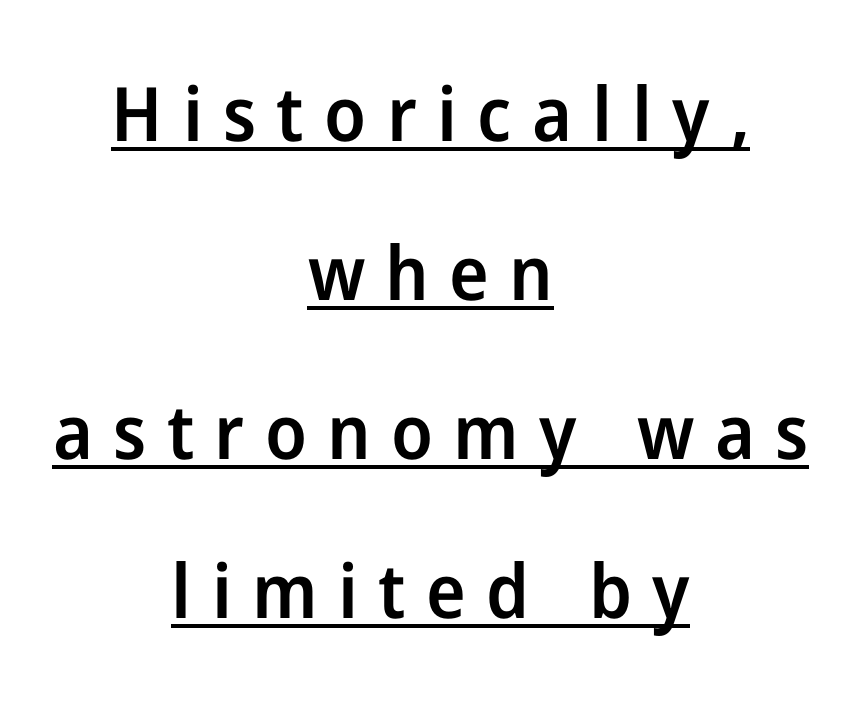
The image shows 75 px semibold sans-serif type, upright; set centered, loose line spacing (2.12x), unusually wide letter spacing (+0.27 em), underlined; low stroke contrast and a medium x-height.
